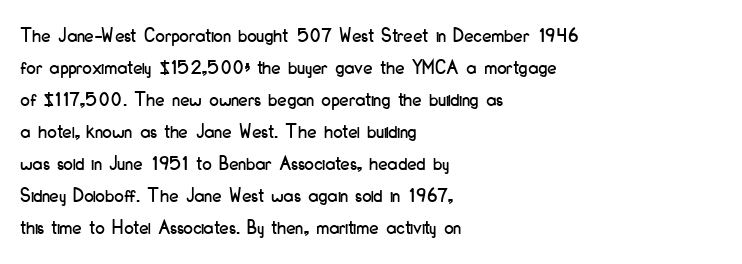
Spacing between characters is what you'd get straight out of the box. This sample is left-justified, so line endings fall wherever the words run out. Has an underline been added? It has not. Evenly set lines give the paragraph a standard silhouette. You can tell it's not italic because the verticals are truly vertical.
